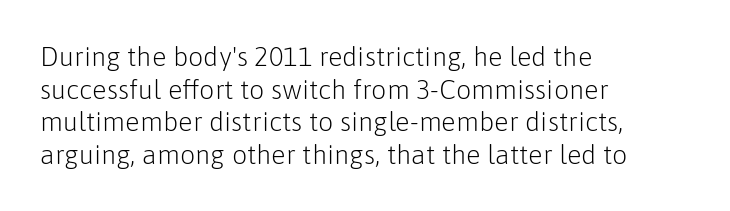
Q: Is the text bold? A: No.
Q: Is the text italic (slanted)? A: No, it is upright.
Q: Is the text underlined? A: No.
Q: How is the paragraph aligned? A: Left-aligned.
Q: Is the spacing between letters normal or unusually wide? A: Normal.
